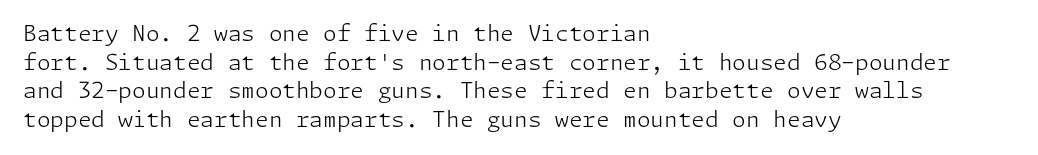
{"italic": "no", "bold": "no", "underline": "no", "align": "left", "line_spacing": "normal", "line_spacing_ratio": 1.3, "letter_spacing": "normal", "letter_spacing_em": 0.0, "glyph_px": 22}
